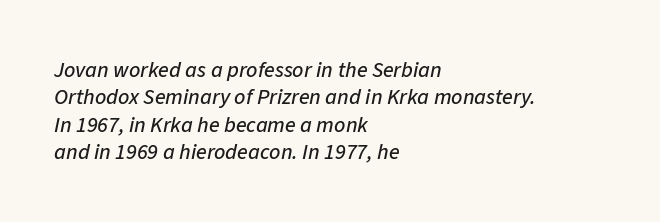
Compared with typical body copy, the letter spacing here is the same. Emphasis-style slanted type is in use. Caption: multi-line text, flush left, ragged right. Has an underline been added? It has not.
